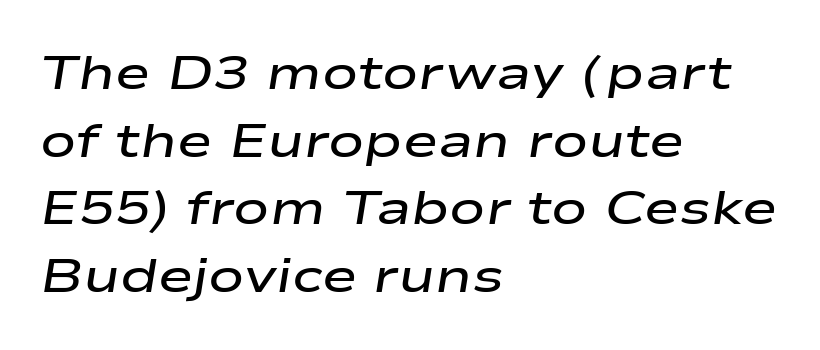
The image shows 48 px semibold, wide type, italic (leaning right); set left-aligned, normal line spacing (1.41x), normal letter spacing, not underlined; low stroke contrast and a medium x-height.
